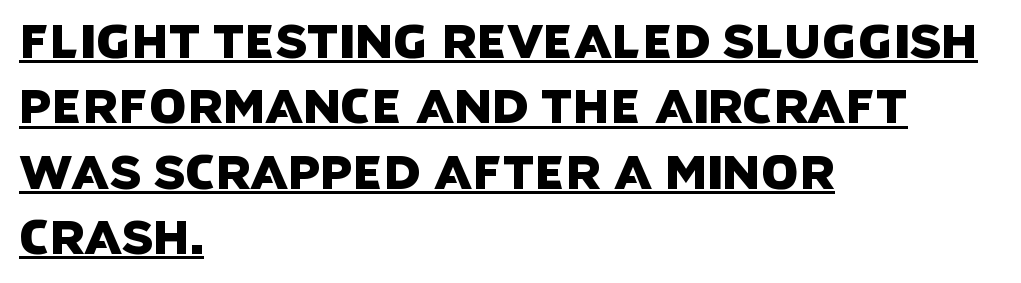
Q: Is the typeface a serif or a sans-serif typeface? A: Sans-serif.
Q: Is the text underlined? A: Yes.
Q: How is the paragraph aligned? A: Left-aligned.
Q: Is the spacing between letters normal or unusually wide? A: Normal.
Q: Is the spacing between lines tight, normal or loose? A: Normal.
Q: Width (condensed, normal, or wide)? A: Normal.
Q: Stroke contrast? A: Low.
Q: x-height? A: Large.
Q: Monospaced? A: No.
